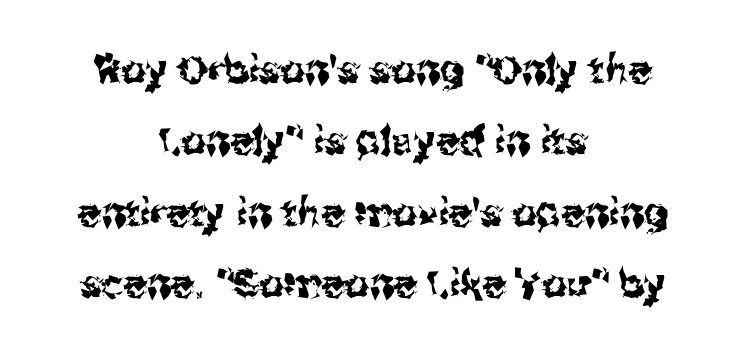
Q: Is the text italic (slanted)? A: No, it is upright.
Q: Is the typeface a serif or a sans-serif typeface? A: Sans-serif.
Q: Is the text underlined? A: No.
Q: How is the paragraph aligned? A: Centered.
Q: Is the spacing between letters normal or unusually wide? A: Normal.
Q: Width (condensed, normal, or wide)? A: Normal.
Q: Stroke contrast? A: Medium.
Q: x-height? A: Medium.
Q: Monospaced? A: No.
